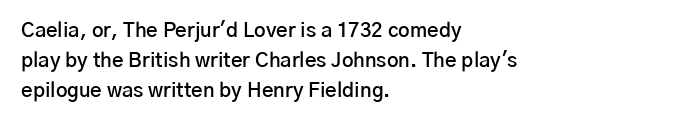
Plain, unruled lines of type. Tracking here is standard; glyphs follow each other at the usual distance. Is the type bold? Partly — it's a semibold, heavier than regular but not fully bold. This sample uses an upright cut, with every glyph sitting square on the baseline. The line-height multiplier appears to be the usual default.
